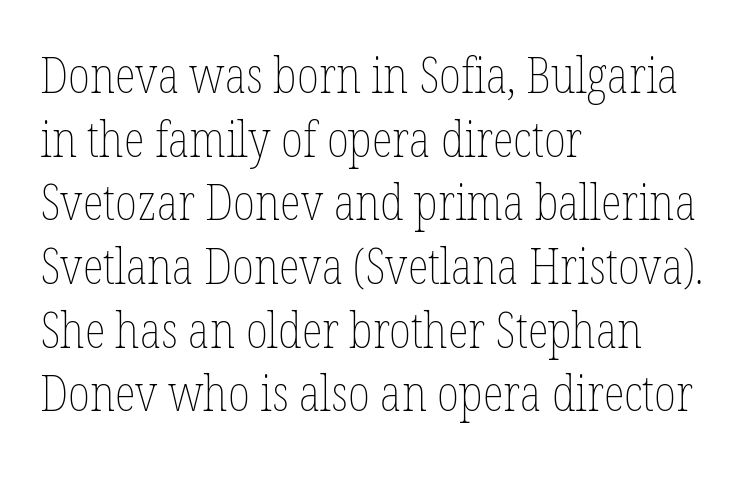
Q: Is the text bold? A: No.
Q: Is the text italic (slanted)? A: No, it is upright.
Q: Is the text underlined? A: No.
Q: How is the paragraph aligned? A: Left-aligned.
Q: Is the spacing between letters normal or unusually wide? A: Normal.
Q: Is the spacing between lines tight, normal or loose? A: Normal.
Q: Width (condensed, normal, or wide)? A: Condensed.
Q: Stroke contrast? A: Low.
Q: x-height? A: Medium.
Q: Monospaced? A: No.
